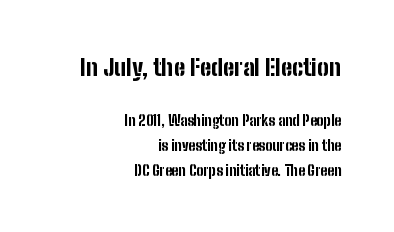
Q: Is the text bold? A: Yes.
Q: Is the text italic (slanted)? A: No, it is upright.
Q: Is the text underlined? A: No.
Q: How is the paragraph aligned? A: Right-aligned.
Q: Is the spacing between letters normal or unusually wide? A: Normal.
Q: Which block of text is set in a larger size, the first (top) or the second (bottom)? A: The first (top) one.
